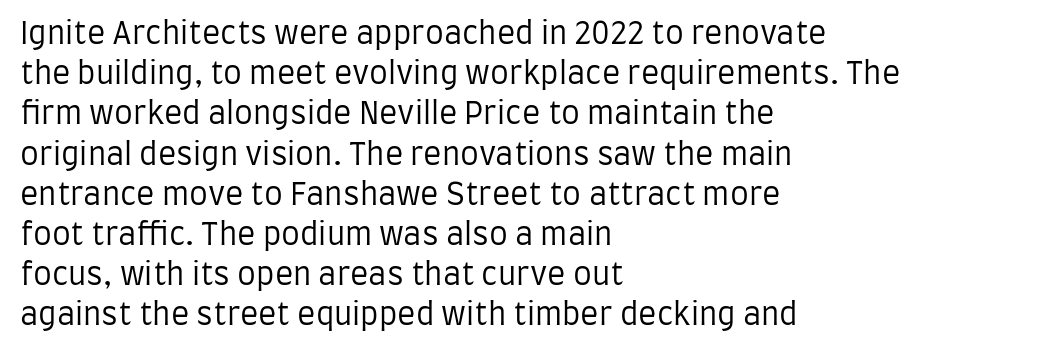
The image shows 30 px regular-weight, condensed sans-serif type, upright; set left-aligned, normal line spacing (1.34x), normal letter spacing, not underlined; low stroke contrast and a large x-height.
